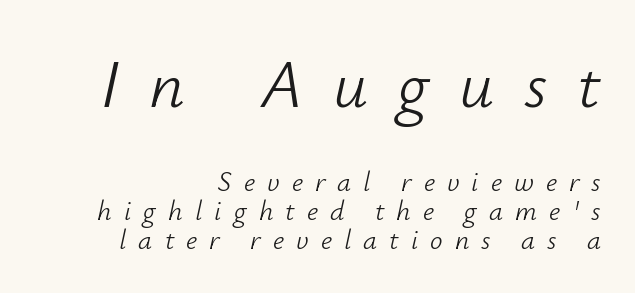
Q: Is the text bold? A: No.
Q: Is the text italic (slanted)? A: Yes, it leans right by about 12 degrees.
Q: Is the text underlined? A: No.
Q: How is the paragraph aligned? A: Right-aligned.
Q: Is the spacing between letters normal or unusually wide? A: Unusually wide.
Q: Is the spacing between lines tight, normal or loose? A: Tight.
Q: Which block of text is set in a larger size, the first (top) or the second (bottom)? A: The first (top) one.
Q: Width (condensed, normal, or wide)? A: Normal.
Q: Stroke contrast? A: Low.
Q: x-height? A: Small.
Q: Monospaced? A: No.
